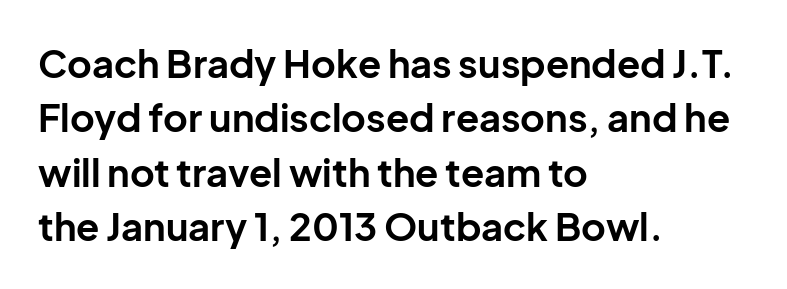
Q: Is the text bold? A: Yes.
Q: Is the text italic (slanted)? A: No, it is upright.
Q: Is the typeface a serif or a sans-serif typeface? A: Sans-serif.
Q: Is the text underlined? A: No.
Q: How is the paragraph aligned? A: Left-aligned.
Q: Is the spacing between letters normal or unusually wide? A: Normal.
Q: Is the spacing between lines tight, normal or loose? A: Normal.
Q: Width (condensed, normal, or wide)? A: Normal.
Q: Stroke contrast? A: Low.
Q: x-height? A: Medium.
Q: Monospaced? A: No.
